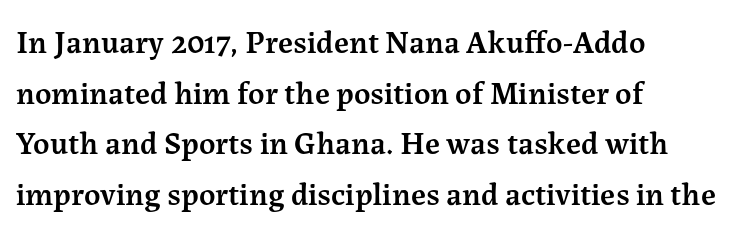
The image shows 32 px semibold serif type, upright; set left-aligned, normal line spacing (1.58x), normal letter spacing, not underlined; medium stroke contrast and a medium x-height.
